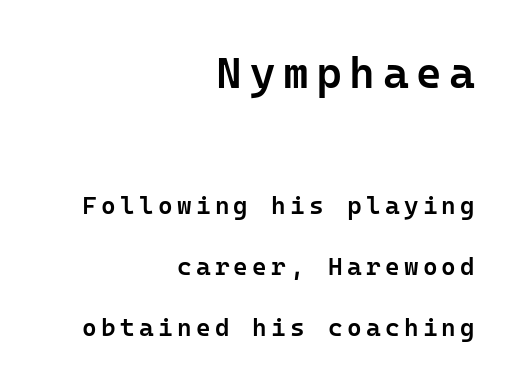
Layout note: lines flush right. Size contrast runs from large at the top to small at the bottom. How would I describe the line gaps? Wide and relaxed. A clean baseline with only descenders dipping below it.
